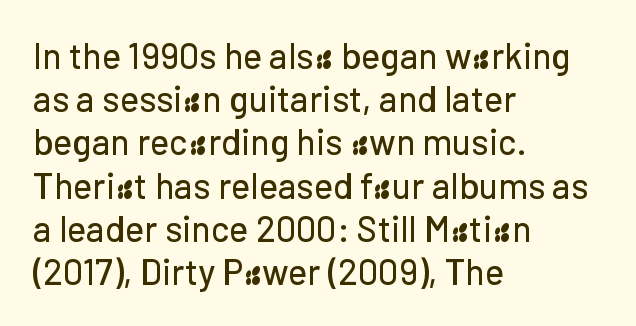
The image shows 36 px sans-serif type, upright; set left-aligned, line spacing 1.2x, normal letter spacing, not underlined; low stroke contrast and a medium x-height.
